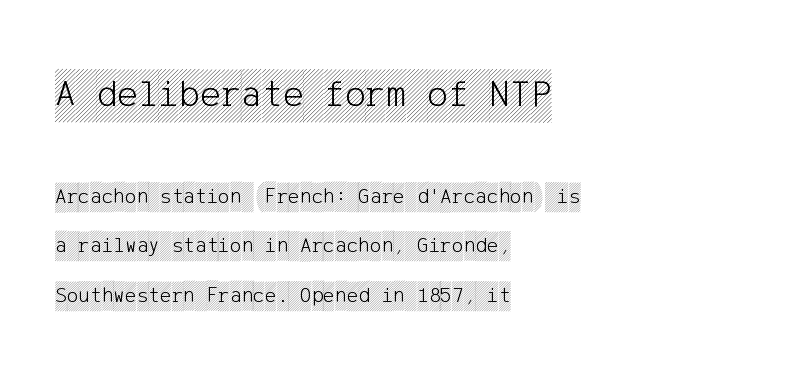
{"italic": "no", "width": "condensed", "x_height": "large", "underline": "no", "align": "left", "line_spacing": "loose", "line_spacing_ratio": 2.25, "letter_spacing": "normal", "letter_spacing_em": 0.0, "larger_block": "first", "size_ratio": 1.77, "glyph_px": 39}
